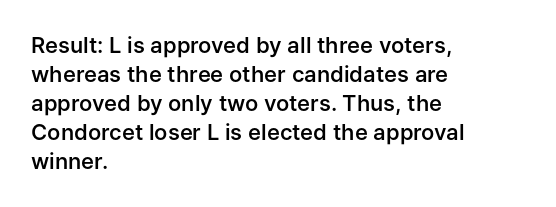
{"italic": "no", "bold": "semi", "underline": "no", "align": "left", "line_spacing": "normal", "line_spacing_ratio": 1.32, "letter_spacing": "normal", "letter_spacing_em": 0.0, "glyph_px": 22}
